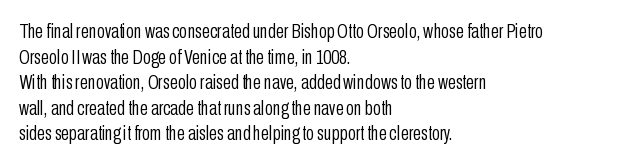
Does extra space separate the letters? No, they use regular spacing. The passage is arranged the way most books set body copy — flush left. The area under the type is left untouched. The face looks like a standard text weight, possibly lighter. Notice how the stems are strictly vertical — no italics here.
